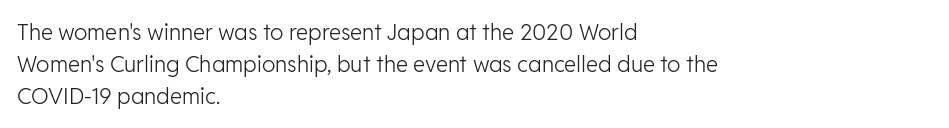
The image shows 22 px text type, upright; set left-aligned, normal line spacing (1.45x), normal letter spacing, not underlined.
